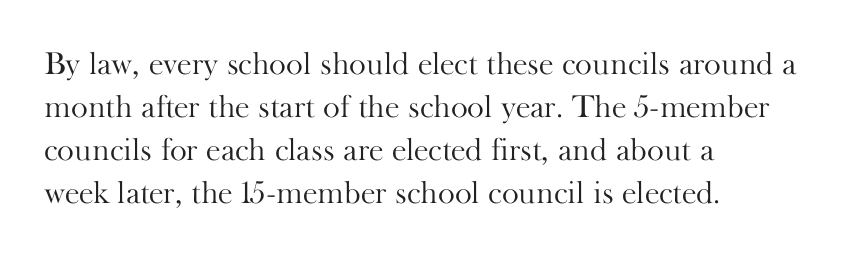
Q: Is the text bold? A: No.
Q: Is the text italic (slanted)? A: No, it is upright.
Q: Is the typeface a serif or a sans-serif typeface? A: Serif.
Q: Is the text underlined? A: No.
Q: How is the paragraph aligned? A: Left-aligned.
Q: Is the spacing between letters normal or unusually wide? A: Normal.
Q: Is the spacing between lines tight, normal or loose? A: Normal.
Q: Width (condensed, normal, or wide)? A: Normal.
Q: Stroke contrast? A: High.
Q: x-height? A: Small.
Q: Monospaced? A: No.
